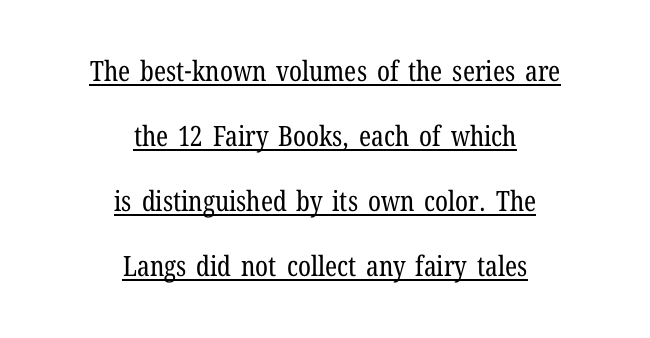
Q: Is the text bold? A: No.
Q: Is the text italic (slanted)? A: No, it is upright.
Q: Is the typeface a serif or a sans-serif typeface? A: Serif.
Q: Is the text underlined? A: Yes.
Q: How is the paragraph aligned? A: Centered.
Q: Is the spacing between letters normal or unusually wide? A: Normal.
Q: Is the spacing between lines tight, normal or loose? A: Loose.
Q: Width (condensed, normal, or wide)? A: Condensed.
Q: Stroke contrast? A: Low.
Q: x-height? A: Medium.
Q: Monospaced? A: No.
